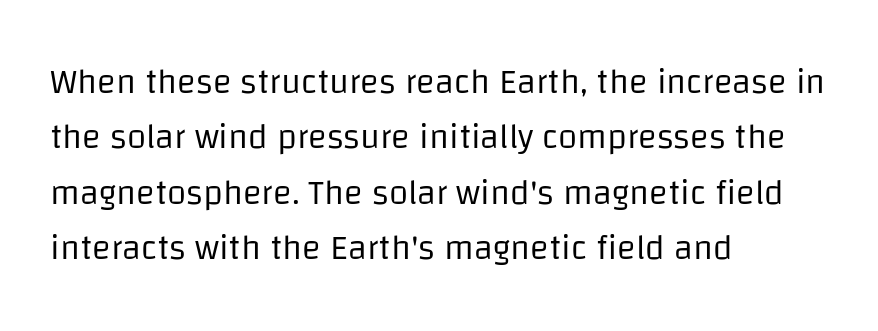
Q: Is the text bold? A: No.
Q: Is the text italic (slanted)? A: No, it is upright.
Q: Is the typeface a serif or a sans-serif typeface? A: Sans-serif.
Q: Is the text underlined? A: No.
Q: How is the paragraph aligned? A: Left-aligned.
Q: Is the spacing between letters normal or unusually wide? A: Normal.
Q: Is the spacing between lines tight, normal or loose? A: Normal.
Q: Width (condensed, normal, or wide)? A: Normal.
Q: Stroke contrast? A: Low.
Q: x-height? A: Large.
Q: Monospaced? A: No.
